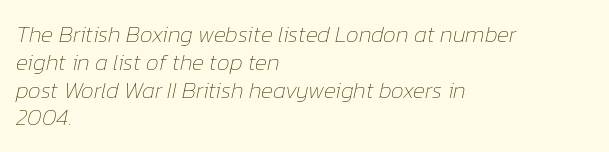
{"italic": "yes", "lean": "right", "slant_degrees": 12, "bold": "no", "underline": "no", "align": "left", "line_spacing_ratio": 1.21, "letter_spacing": "normal", "letter_spacing_em": 0.0, "glyph_px": 23}
